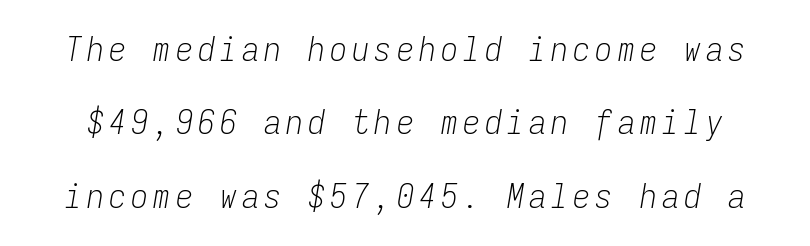
Q: Is the text bold? A: No.
Q: Is the text italic (slanted)? A: Yes, it leans right by about 9 degrees.
Q: Is the text underlined? A: No.
Q: Is the spacing between lines tight, normal or loose? A: Loose.
Q: Width (condensed, normal, or wide)? A: Condensed.
Q: Stroke contrast? A: Low.
Q: x-height? A: Medium.
Q: Monospaced? A: Yes.
